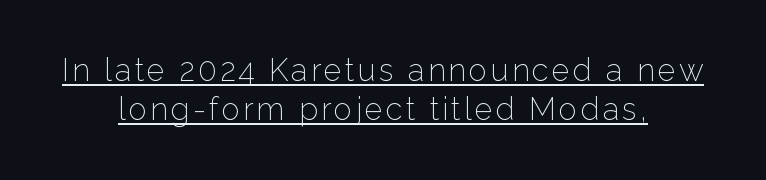
{"serif": "no", "italic": "no", "bold": "no", "weight": "light", "width": "normal", "stroke_contrast": "low", "x_height": "medium", "monospaced": "no", "underline": "yes", "align": "center", "line_spacing": "normal", "line_spacing_ratio": 1.27, "glyph_px": 31}
